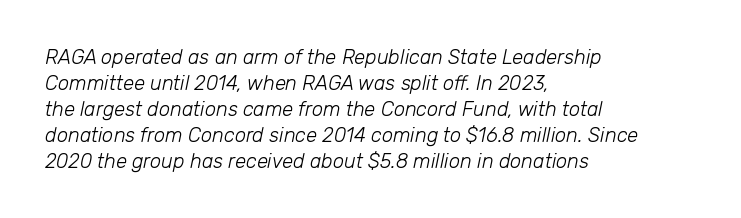
Q: Is the text bold? A: No.
Q: Is the text italic (slanted)? A: Yes, it leans right by about 12 degrees.
Q: Is the text underlined? A: No.
Q: How is the paragraph aligned? A: Left-aligned.
Q: Is the spacing between letters normal or unusually wide? A: Normal.
Q: Is the spacing between lines tight, normal or loose? A: Normal.
